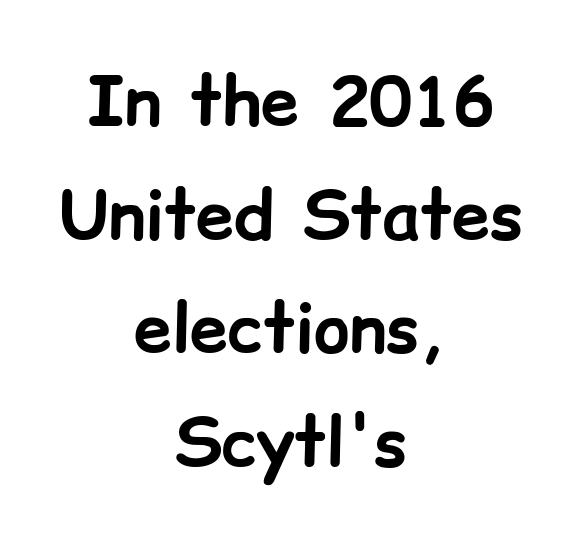
{"serif": "no", "italic": "no", "bold": "yes", "weight": "bold", "width": "normal", "stroke_contrast": "low", "x_height": "medium", "monospaced": "no", "underline": "no", "align": "center", "line_spacing": "normal", "line_spacing_ratio": 1.67, "letter_spacing": "normal", "letter_spacing_em": 0.0, "glyph_px": 68}
